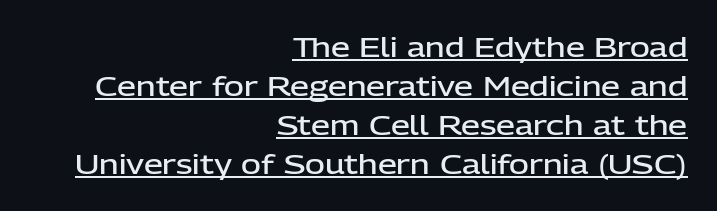
The rendering anchors every line to the right-hand side. Compared with undecorated copy, this sample adds a rule below the words. Nobody touched the tracking dial on this one. Each new line begins a customary step beneath the previous one. Stems and bowls a touch heavier than normal — semibold. The axis of the letterforms is exactly vertical.
